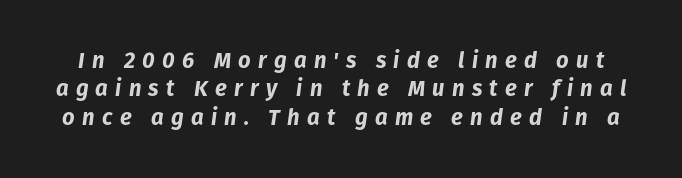
{"italic": "yes", "lean": "right", "slant_degrees": 8, "bold": "yes", "underline": "no", "line_spacing": "normal", "line_spacing_ratio": 1.29, "letter_spacing": "wide", "letter_spacing_em": 0.33, "glyph_px": 22}
